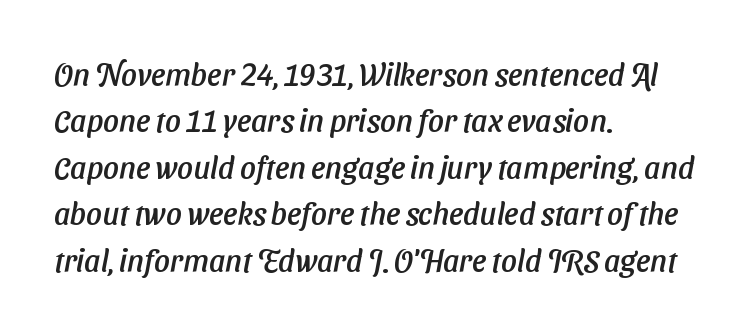
Q: Is the typeface a serif or a sans-serif typeface? A: Sans-serif.
Q: Is the text underlined? A: No.
Q: How is the paragraph aligned? A: Left-aligned.
Q: Is the spacing between letters normal or unusually wide? A: Normal.
Q: Is the spacing between lines tight, normal or loose? A: Normal.
Q: Width (condensed, normal, or wide)? A: Normal.
Q: Stroke contrast? A: Low.
Q: x-height? A: Medium.
Q: Monospaced? A: No.
